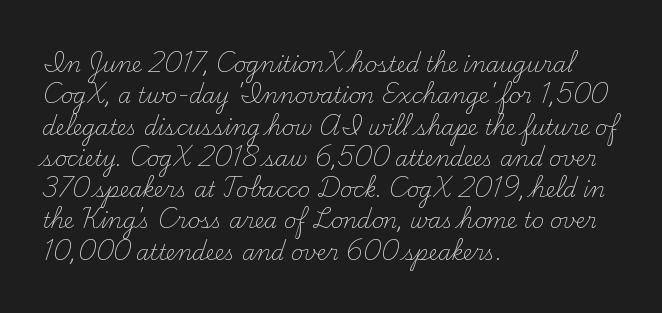
{"bold": "no", "underline": "no", "align": "left", "line_spacing": "normal", "line_spacing_ratio": 1.49, "letter_spacing": "normal", "letter_spacing_em": 0.0, "glyph_px": 21}
